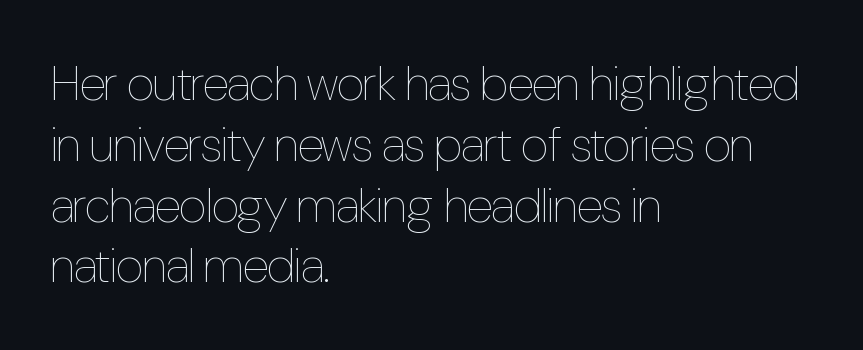
Q: Is the text bold? A: No.
Q: Is the text italic (slanted)? A: No, it is upright.
Q: Is the text underlined? A: No.
Q: How is the paragraph aligned? A: Left-aligned.
Q: Is the spacing between letters normal or unusually wide? A: Normal.
Q: Width (condensed, normal, or wide)? A: Condensed.
Q: Stroke contrast? A: Low.
Q: x-height? A: Medium.
Q: Monospaced? A: No.
